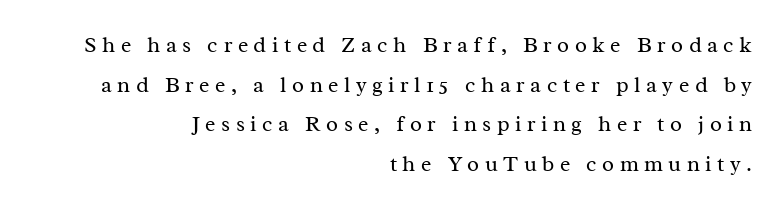
Q: Is the text bold? A: No.
Q: Is the text italic (slanted)? A: No, it is upright.
Q: Is the text underlined? A: No.
Q: How is the paragraph aligned? A: Right-aligned.
Q: Is the spacing between letters normal or unusually wide? A: Unusually wide.
